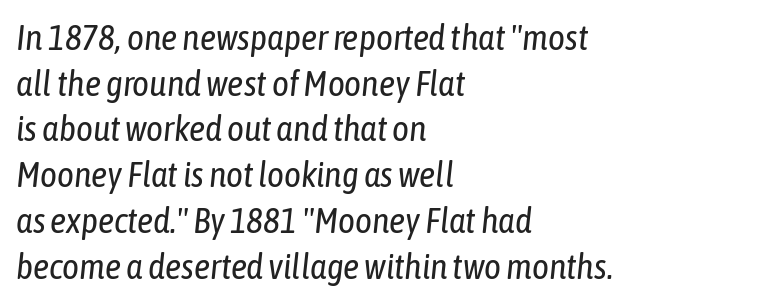
{"italic": "yes", "lean": "right", "slant_degrees": 6, "bold": "no", "weight": "regular", "width": "condensed", "stroke_contrast": "low", "x_height": "medium", "monospaced": "no", "underline": "no", "align": "left", "line_spacing": "normal", "line_spacing_ratio": 1.27, "letter_spacing": "normal", "letter_spacing_em": 0.0, "glyph_px": 36}
